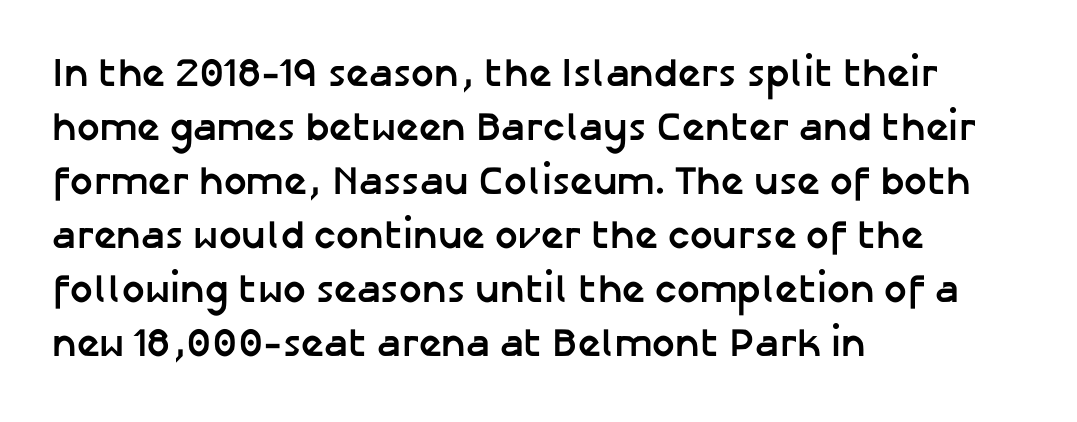
Q: Is the text bold? A: Yes.
Q: Is the text italic (slanted)? A: No, it is upright.
Q: Is the typeface a serif or a sans-serif typeface? A: Sans-serif.
Q: Is the text underlined? A: No.
Q: How is the paragraph aligned? A: Left-aligned.
Q: Is the spacing between letters normal or unusually wide? A: Normal.
Q: Is the spacing between lines tight, normal or loose? A: Normal.
Q: Width (condensed, normal, or wide)? A: Normal.
Q: Stroke contrast? A: Low.
Q: x-height? A: Medium.
Q: Monospaced? A: No.
